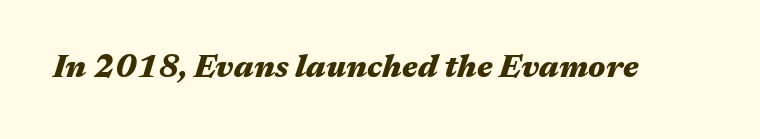
The image shows 32 px heavy, wide type, italic (leaning right); set normal letter spacing, not underlined; medium stroke contrast and a medium x-height.
